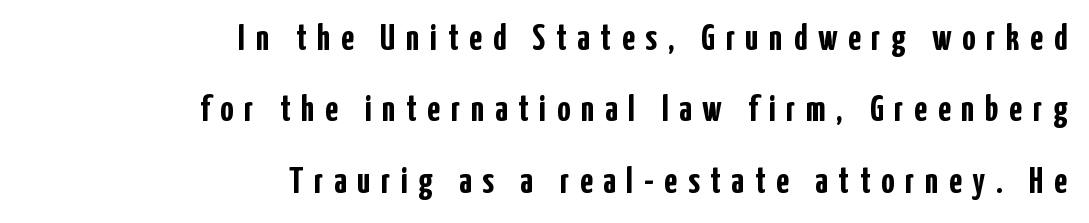
Q: Is the text bold? A: Yes.
Q: Is the text italic (slanted)? A: No, it is upright.
Q: Is the typeface a serif or a sans-serif typeface? A: Sans-serif.
Q: Is the text underlined? A: No.
Q: How is the paragraph aligned? A: Right-aligned.
Q: Is the spacing between letters normal or unusually wide? A: Unusually wide.
Q: Is the spacing between lines tight, normal or loose? A: Loose.
Q: Width (condensed, normal, or wide)? A: Condensed.
Q: Stroke contrast? A: Low.
Q: x-height? A: Medium.
Q: Monospaced? A: No.
